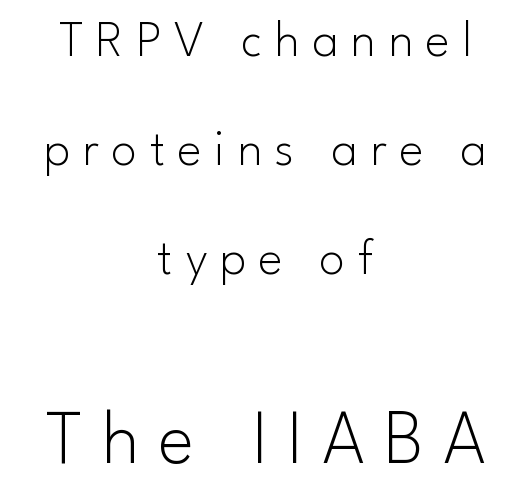
Q: Is the text bold? A: No.
Q: Is the text italic (slanted)? A: No, it is upright.
Q: Is the typeface a serif or a sans-serif typeface? A: Sans-serif.
Q: Is the text underlined? A: No.
Q: How is the paragraph aligned? A: Centered.
Q: Is the spacing between letters normal or unusually wide? A: Unusually wide.
Q: Is the spacing between lines tight, normal or loose? A: Loose.
Q: Which block of text is set in a larger size, the first (top) or the second (bottom)? A: The second (bottom) one.
Q: Width (condensed, normal, or wide)? A: Normal.
Q: Stroke contrast? A: Low.
Q: x-height? A: Small.
Q: Monospaced? A: No.
